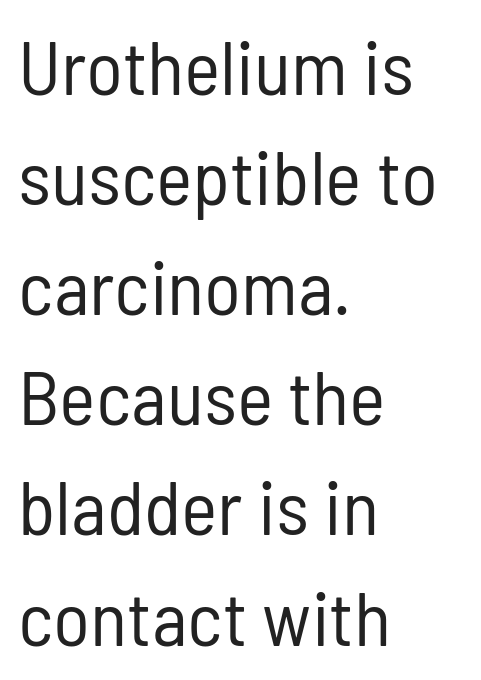
Q: Is the text bold? A: No.
Q: Is the text italic (slanted)? A: No, it is upright.
Q: Is the typeface a serif or a sans-serif typeface? A: Sans-serif.
Q: Is the text underlined? A: No.
Q: How is the paragraph aligned? A: Left-aligned.
Q: Is the spacing between letters normal or unusually wide? A: Normal.
Q: Is the spacing between lines tight, normal or loose? A: Normal.
Q: Width (condensed, normal, or wide)? A: Condensed.
Q: Stroke contrast? A: Low.
Q: x-height? A: Medium.
Q: Monospaced? A: No.
